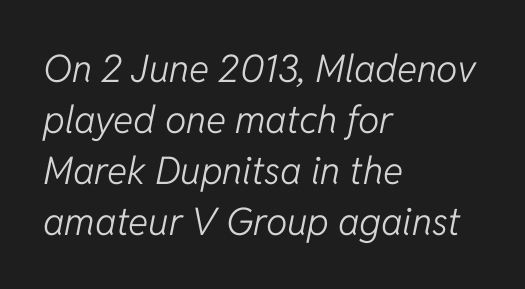
The image shows 38 px light type, italic (leaning right); set left-aligned, normal line spacing (1.34x), normal letter spacing, not underlined; low stroke contrast and a medium x-height.
